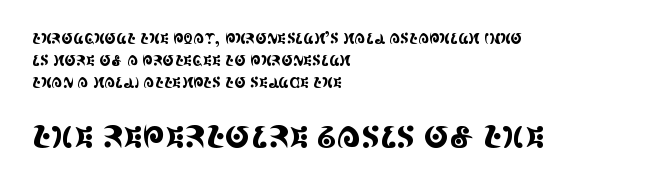
Q: Is the text italic (slanted)? A: No, it is upright.
Q: Is the typeface a serif or a sans-serif typeface? A: Serif.
Q: Is the text underlined? A: No.
Q: How is the paragraph aligned? A: Left-aligned.
Q: Is the spacing between letters normal or unusually wide? A: Normal.
Q: Is the spacing between lines tight, normal or loose? A: Normal.
Q: Which block of text is set in a larger size, the first (top) or the second (bottom)? A: The second (bottom) one.
Q: Width (condensed, normal, or wide)? A: Condensed.
Q: x-height? A: Large.
Q: Monospaced? A: No.
